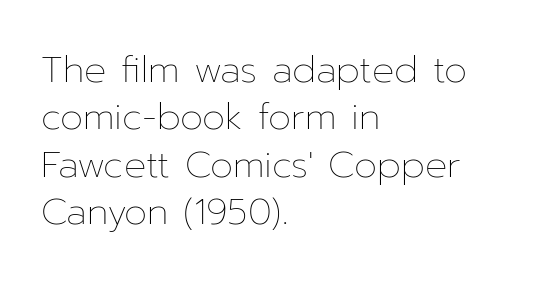
Q: Is the text bold? A: No.
Q: Is the text italic (slanted)? A: No, it is upright.
Q: Is the text underlined? A: No.
Q: How is the paragraph aligned? A: Left-aligned.
Q: Is the spacing between letters normal or unusually wide? A: Normal.
Q: Is the spacing between lines tight, normal or loose? A: Normal.
Q: Width (condensed, normal, or wide)? A: Normal.
Q: Stroke contrast? A: Low.
Q: x-height? A: Medium.
Q: Monospaced? A: No.
